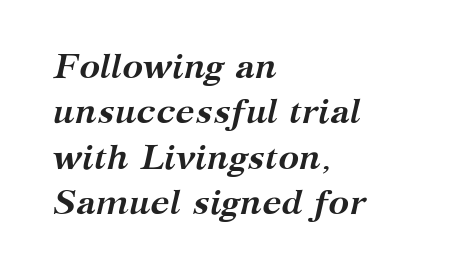
The image shows 35 px semibold serif type, italic (leaning right); set left-aligned, normal line spacing (1.3x), normal letter spacing, not underlined; medium stroke contrast and a medium x-height.
